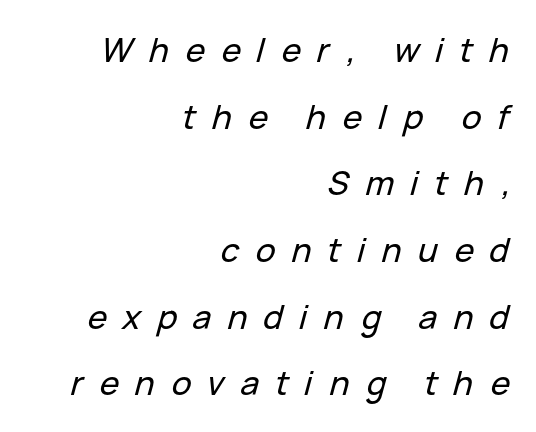
The glyphs are unaccompanied by any horizontal stroke below them. Substantial extra tracking has been applied to these lines. The paragraph has a hard right edge and a soft left edge. Students, observe: this is what heavily led, spacious text looks like. Is this a fixed-width face? No — the glyphs have proportional, varying widths.
